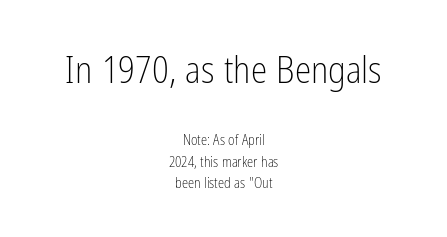
The image shows 37 px light, condensed sans-serif type, upright; set centered, normal line spacing (1.55x), normal letter spacing, not underlined; the first (top) block is 2.64x larger; low stroke contrast and a medium x-height.
